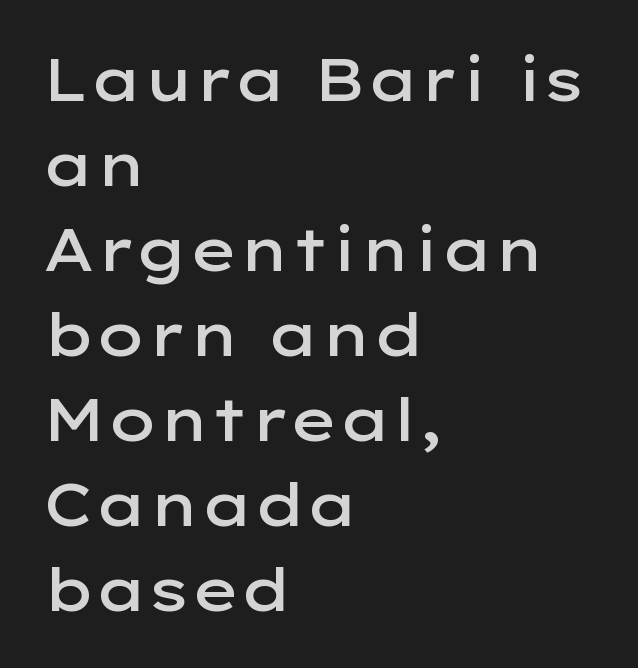
The image shows 59 px semibold, wide sans-serif type, upright; set left-aligned, normal line spacing (1.44x), normal letter spacing, not underlined; low stroke contrast and a medium x-height.
